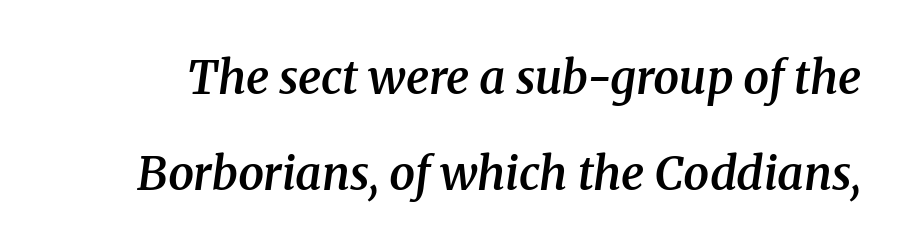
This sample trades compactness for vertical openness between lines. You could not count columns in this text — the font is proportionally spaced. The face used here is rendered with its standard letterfit. Unmarked baselines from the first word to the last.
